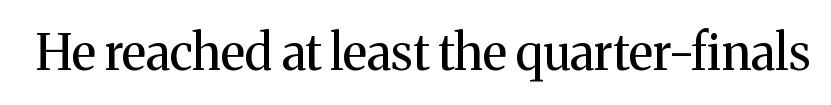
Looks like regular typesetting: each glyph gets only the width it needs. The face used here is rendered with its standard letterfit. Classification — serif. This is roman type, the default non-slanted kind. Is the stroke heavy? The answer is a plain regular-or-lighter. Only glyphs here, with clear space below each row.
